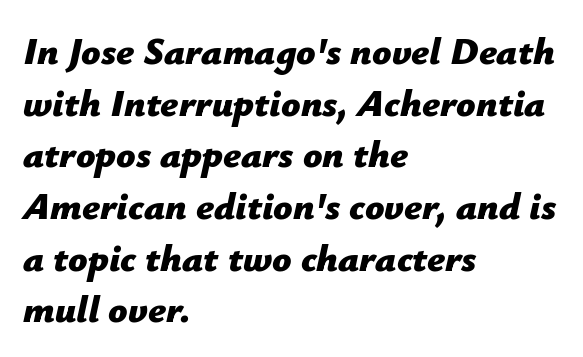
Q: Is the text bold? A: Yes.
Q: Is the text italic (slanted)? A: Yes, it leans right by about 12 degrees.
Q: Is the text underlined? A: No.
Q: How is the paragraph aligned? A: Left-aligned.
Q: Is the spacing between letters normal or unusually wide? A: Normal.
Q: Is the spacing between lines tight, normal or loose? A: Normal.
Q: Width (condensed, normal, or wide)? A: Normal.
Q: Stroke contrast? A: Low.
Q: x-height? A: Medium.
Q: Monospaced? A: No.
